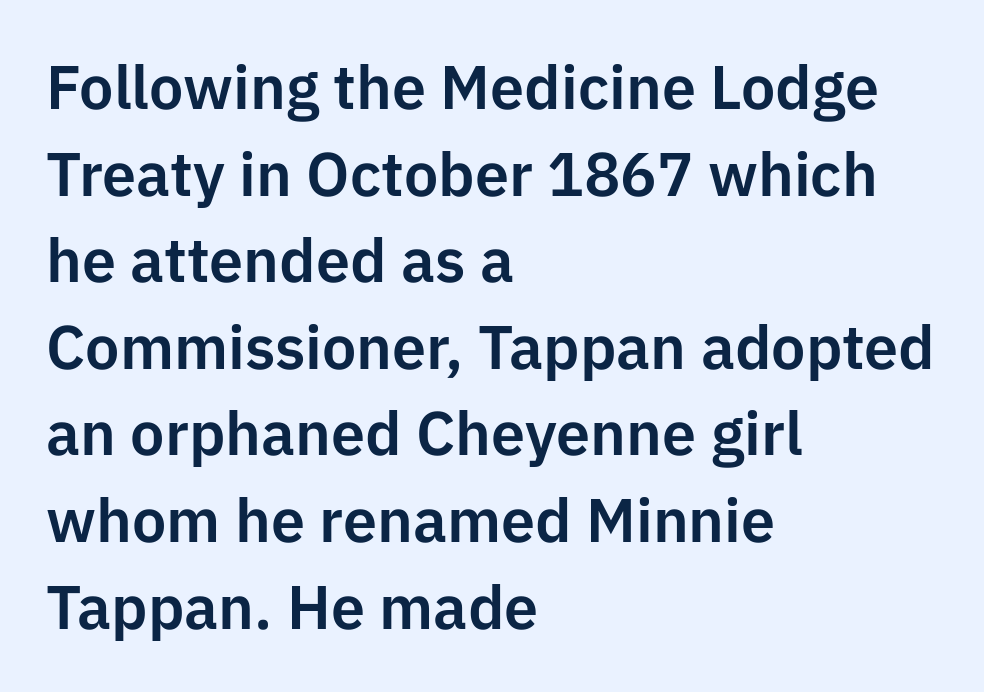
{"serif": "no", "italic": "no", "width": "normal", "stroke_contrast": "low", "x_height": "medium", "monospaced": "no", "underline": "no", "align": "left", "line_spacing": "normal", "line_spacing_ratio": 1.42, "letter_spacing": "normal", "letter_spacing_em": 0.0, "glyph_px": 61}
